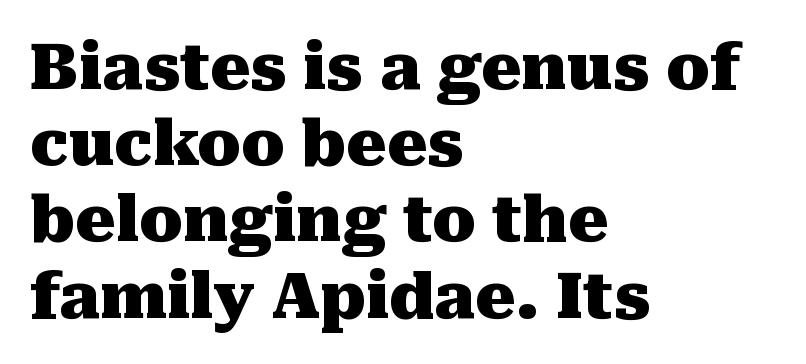
{"serif": "yes", "italic": "no", "bold": "yes", "weight": "heavy", "width": "normal", "stroke_contrast": "medium", "x_height": "medium", "monospaced": "no", "underline": "no", "align": "left", "line_spacing_ratio": 1.21, "letter_spacing": "normal", "letter_spacing_em": 0.0, "glyph_px": 63}
